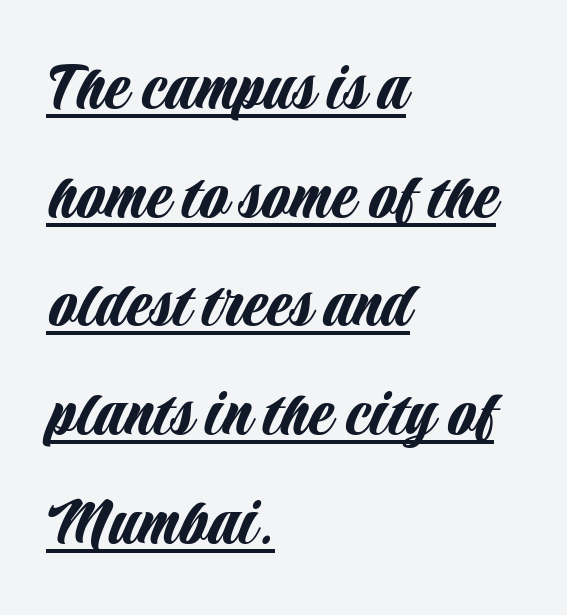
The image shows 72 px condensed sans-serif type; set left-aligned, normal line spacing (1.51x), normal letter spacing, underlined; low stroke contrast and a large x-height.
